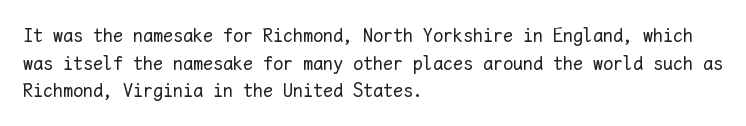
This rendering leaves character spacing at its baseline value. These lines stack with their left ends in a neat column. Reading down the column, the eye jumps a familiar distance to each next line. Stroke mass is kept to a normal reading level or below. Unlike italic type, these characters show no tilt at all. No word sits above an underline.
